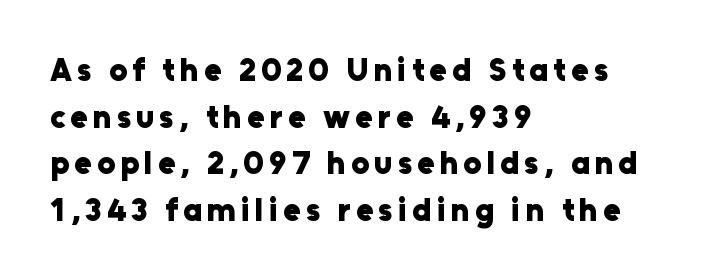
{"serif": "no", "italic": "no", "bold": "yes", "weight": "heavy", "width": "normal", "stroke_contrast": "low", "x_height": "medium", "monospaced": "no", "underline": "no", "align": "left", "line_spacing": "normal", "line_spacing_ratio": 1.46, "glyph_px": 32}
